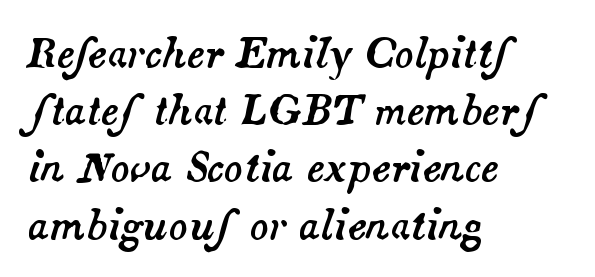
The image shows 40 px text type, italic (leaning right); set left-aligned, normal line spacing (1.43x), normal letter spacing, not underlined; medium stroke contrast and a small x-height.
